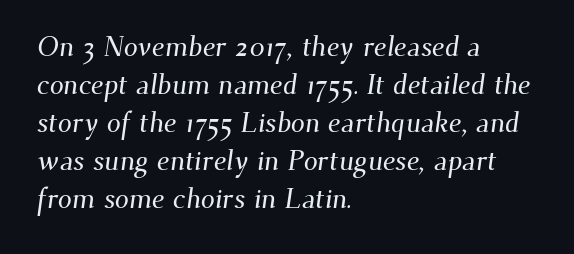
Q: Is the typeface a serif or a sans-serif typeface? A: Serif.
Q: Is the text underlined? A: No.
Q: How is the paragraph aligned? A: Left-aligned.
Q: Is the spacing between letters normal or unusually wide? A: Normal.
Q: Is the spacing between lines tight, normal or loose? A: Normal.
Q: Width (condensed, normal, or wide)? A: Normal.
Q: Stroke contrast? A: Medium.
Q: x-height? A: Small.
Q: Monospaced? A: No.
